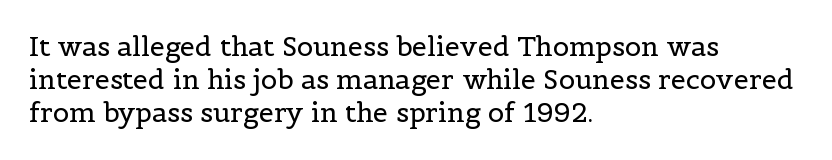
The zone under the glyphs is completely vacant. The passage is arranged the way most books set body copy — flush left. The type sits square on the baseline with zero lean. Weight: in the light-to-regular range. In terms of letterspacing, this is plain default setting.
